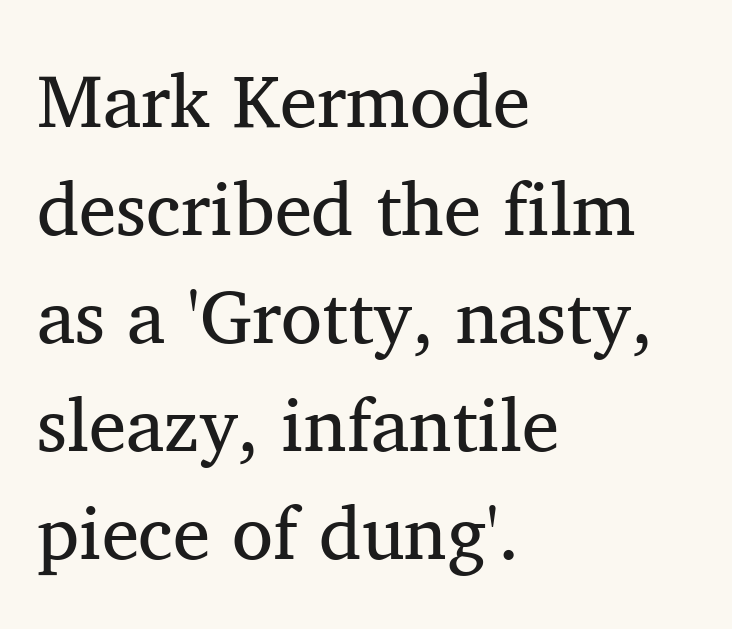
{"serif": "yes", "italic": "no", "bold": "no", "weight": "regular", "width": "normal", "stroke_contrast": "medium", "x_height": "medium", "monospaced": "no", "underline": "no", "align": "left", "line_spacing": "normal", "line_spacing_ratio": 1.44, "letter_spacing": "normal", "letter_spacing_em": 0.0, "glyph_px": 75}
